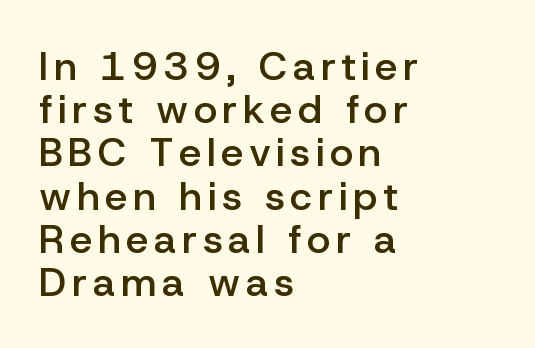
Q: Is the text bold? A: Semi-bold.
Q: Is the text italic (slanted)? A: No, it is upright.
Q: Is the typeface a serif or a sans-serif typeface? A: Sans-serif.
Q: Is the text underlined? A: No.
Q: How is the paragraph aligned? A: Left-aligned.
Q: Is the spacing between lines tight, normal or loose? A: Tight.
Q: Width (condensed, normal, or wide)? A: Normal.
Q: Stroke contrast? A: Low.
Q: x-height? A: Medium.
Q: Monospaced? A: No.
